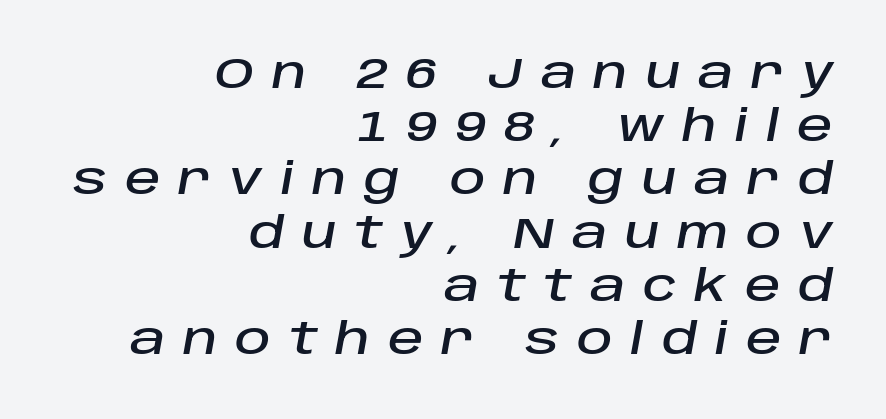
Q: Is the text italic (slanted)? A: Yes, it leans right by about 10 degrees.
Q: Is the text underlined? A: No.
Q: How is the paragraph aligned? A: Right-aligned.
Q: Is the spacing between letters normal or unusually wide? A: Unusually wide.
Q: Width (condensed, normal, or wide)? A: Normal.
Q: Stroke contrast? A: Low.
Q: x-height? A: Large.
Q: Monospaced? A: No.
